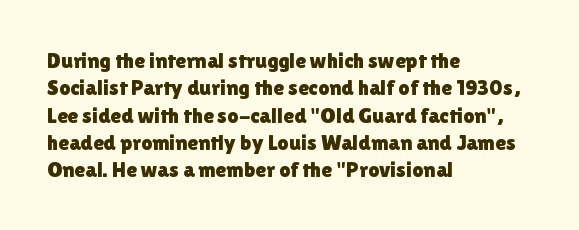
The image shows 22 px text type, upright; set left-aligned, line spacing 1.24x, normal letter spacing, not underlined.
